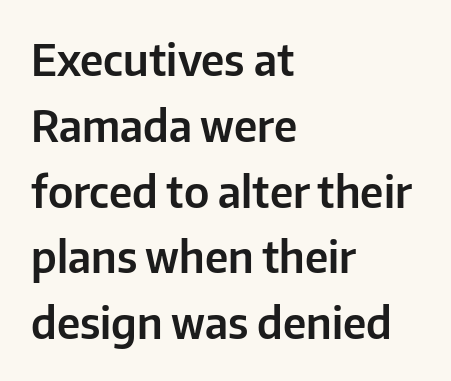
{"serif": "no", "italic": "no", "width": "normal", "stroke_contrast": "low", "x_height": "medium", "monospaced": "no", "underline": "no", "align": "left", "line_spacing": "normal", "line_spacing_ratio": 1.53, "letter_spacing": "normal", "letter_spacing_em": 0.0, "glyph_px": 43}
